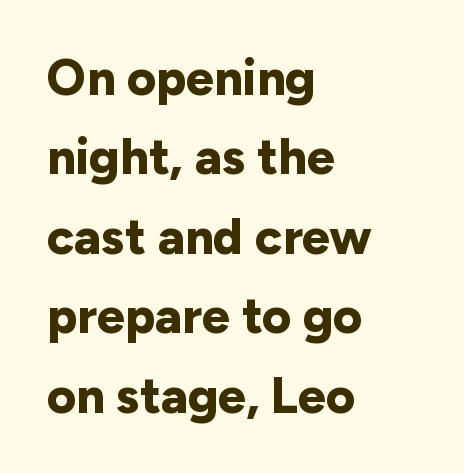
{"serif": "no", "italic": "no", "bold": "yes", "weight": "bold", "width": "normal", "stroke_contrast": "low", "x_height": "medium", "monospaced": "no", "underline": "no", "align": "left", "line_spacing": "normal", "line_spacing_ratio": 1.59, "letter_spacing": "normal", "letter_spacing_em": 0.0, "glyph_px": 50}
